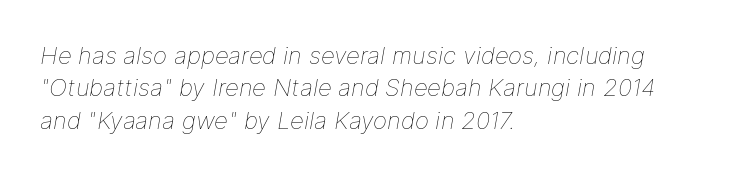
The image shows 24 px text type, italic (leaning right); set left-aligned, normal line spacing (1.35x), normal letter spacing, not underlined.
